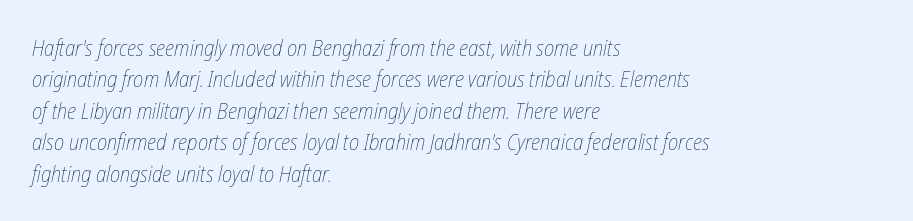
Q: Is the text bold? A: No.
Q: Is the text italic (slanted)? A: Yes, it leans right by about 12 degrees.
Q: Is the text underlined? A: No.
Q: How is the paragraph aligned? A: Left-aligned.
Q: Is the spacing between letters normal or unusually wide? A: Normal.
Q: Is the spacing between lines tight, normal or loose? A: Normal.
